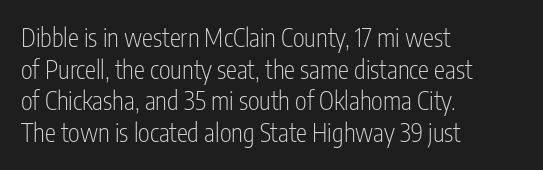
{"italic": "no", "bold": "no", "underline": "no", "align": "left", "line_spacing": "normal", "line_spacing_ratio": 1.27, "letter_spacing": "normal", "letter_spacing_em": 0.0, "glyph_px": 25}
